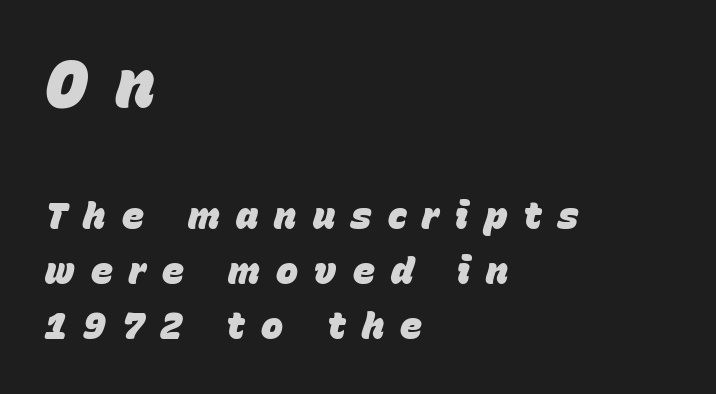
{"italic": "yes", "lean": "right", "slant_degrees": 15, "bold": "yes", "weight": "heavy", "width": "normal", "stroke_contrast": "low", "x_height": "large", "monospaced": "no", "underline": "no", "align": "left", "line_spacing": "normal", "line_spacing_ratio": 1.48, "letter_spacing": "wide", "letter_spacing_em": 0.44, "larger_block": "first", "size_ratio": 1.76, "glyph_px": 65}
